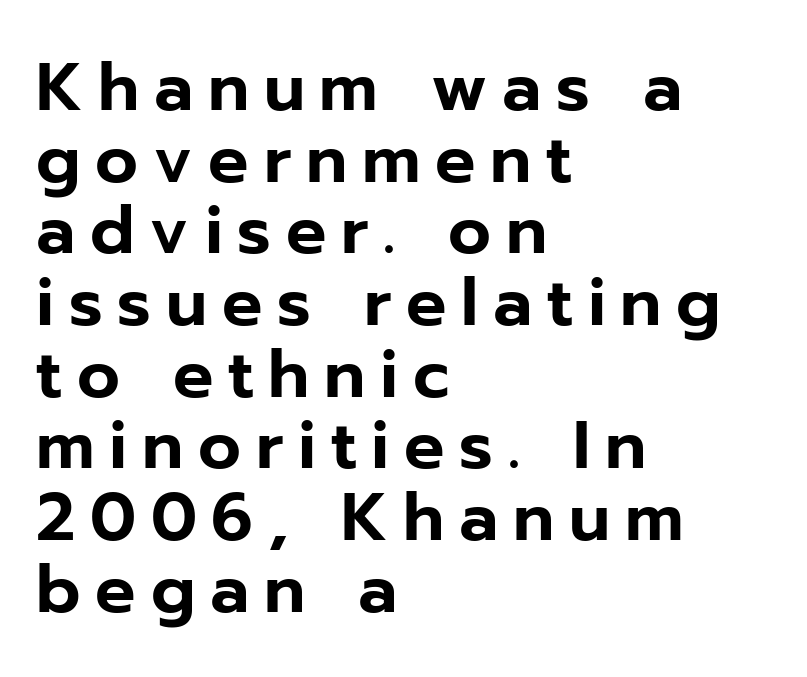
The image shows 67 px sans-serif type, upright; set left-aligned, tight line spacing (1.07x), unusually wide letter spacing (+0.22 em), not underlined; low stroke contrast and a medium x-height.
